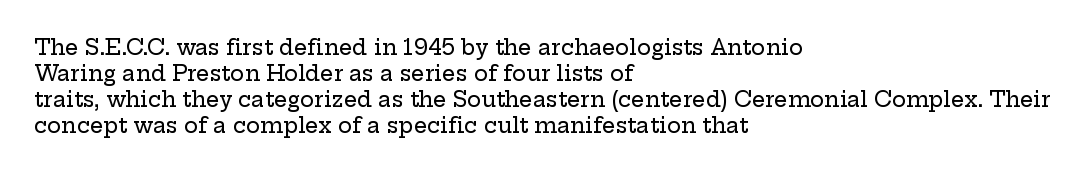
The typesetter chose a ragged-right arrangement here. The type sits square on the baseline with zero lean. There is no visible air inserted between adjacent glyphs. Has an underline been added? It has not.
